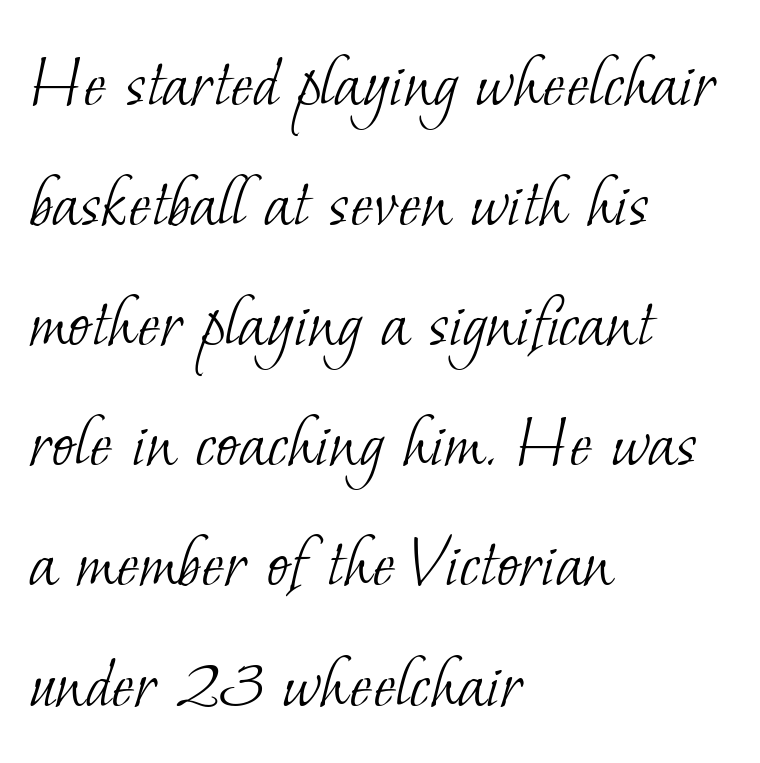
The image shows 77 px light serif type; set left-aligned, normal line spacing (1.56x), normal letter spacing, not underlined; low stroke contrast and a small x-height.
